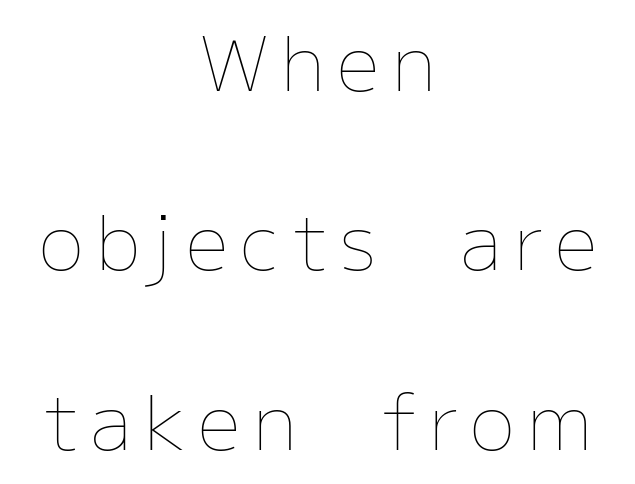
{"italic": "no", "bold": "no", "weight": "thin", "width": "normal", "stroke_contrast": "low", "x_height": "medium", "monospaced": "no", "underline": "no", "align": "center", "line_spacing": "loose", "line_spacing_ratio": 2.36, "glyph_px": 76}
